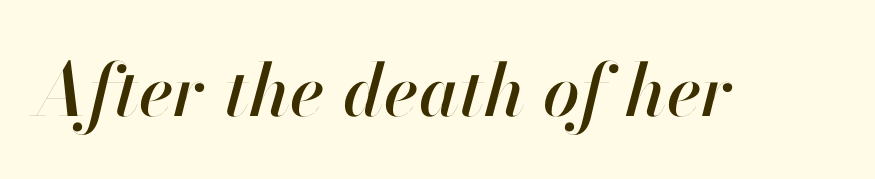
Q: Is the text italic (slanted)? A: Yes, it leans right by about 13 degrees.
Q: Is the text underlined? A: No.
Q: Is the spacing between letters normal or unusually wide? A: Normal.
Q: Width (condensed, normal, or wide)? A: Normal.
Q: Stroke contrast? A: High.
Q: x-height? A: Small.
Q: Monospaced? A: No.
